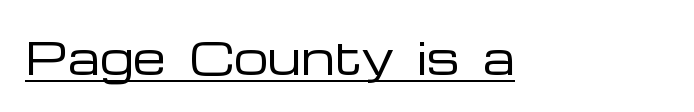
Q: Is the text bold? A: No.
Q: Is the text italic (slanted)? A: No, it is upright.
Q: Is the typeface a serif or a sans-serif typeface? A: Sans-serif.
Q: Is the text underlined? A: Yes.
Q: Is the spacing between letters normal or unusually wide? A: Normal.
Q: Width (condensed, normal, or wide)? A: Wide.
Q: Stroke contrast? A: Low.
Q: x-height? A: Medium.
Q: Monospaced? A: No.
